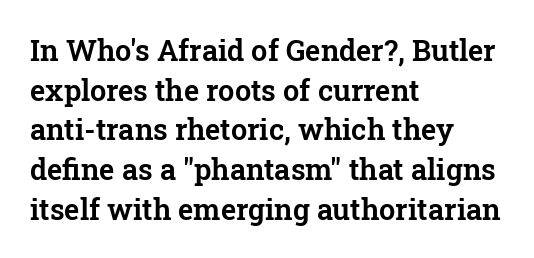
{"serif": "yes", "italic": "no", "width": "normal", "stroke_contrast": "low", "x_height": "medium", "monospaced": "no", "underline": "no", "align": "left", "line_spacing": "normal", "line_spacing_ratio": 1.37, "letter_spacing": "normal", "letter_spacing_em": 0.0, "glyph_px": 29}
